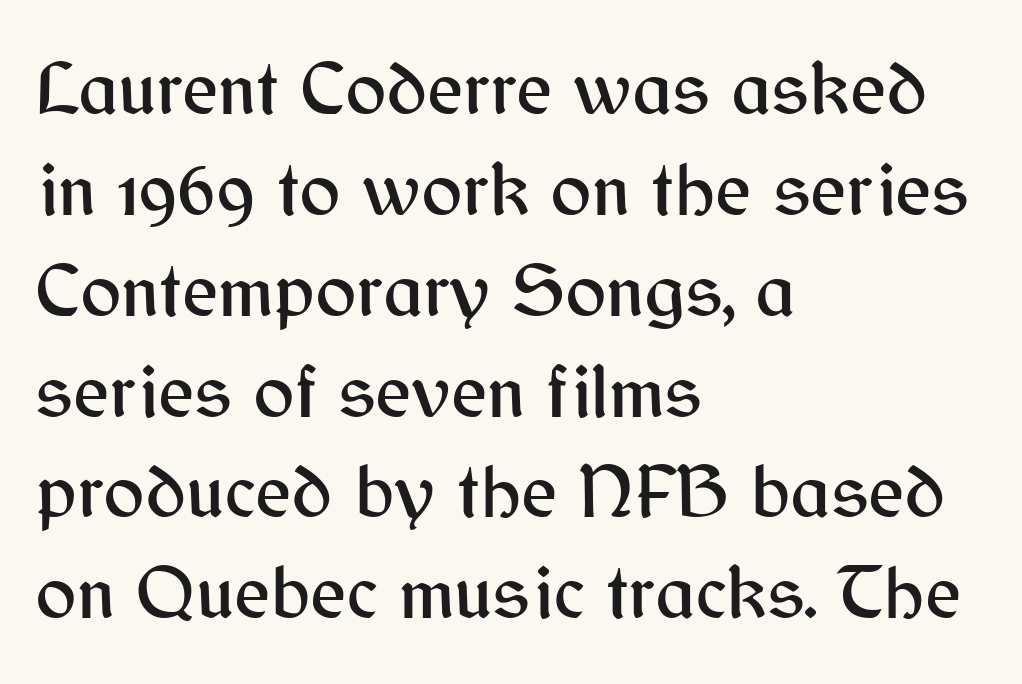
{"serif": "no", "italic": "no", "width": "normal", "stroke_contrast": "medium", "x_height": "medium", "monospaced": "no", "underline": "no", "align": "left", "line_spacing": "normal", "line_spacing_ratio": 1.31, "letter_spacing": "normal", "letter_spacing_em": 0.0, "glyph_px": 77}
